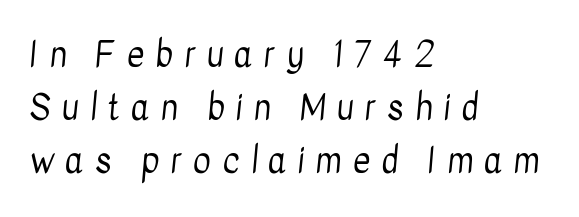
The image shows 34 px regular-weight, condensed sans-serif type; set left-aligned, normal line spacing (1.56x), unusually wide letter spacing (+0.33 em), not underlined; low stroke contrast and a medium x-height.
